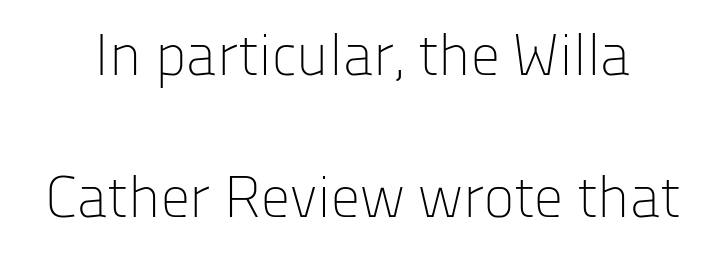
Q: Is the text bold? A: No.
Q: Is the text italic (slanted)? A: No, it is upright.
Q: Is the typeface a serif or a sans-serif typeface? A: Sans-serif.
Q: Is the text underlined? A: No.
Q: Is the spacing between letters normal or unusually wide? A: Normal.
Q: Is the spacing between lines tight, normal or loose? A: Loose.
Q: Width (condensed, normal, or wide)? A: Normal.
Q: Stroke contrast? A: Low.
Q: x-height? A: Medium.
Q: Monospaced? A: No.
